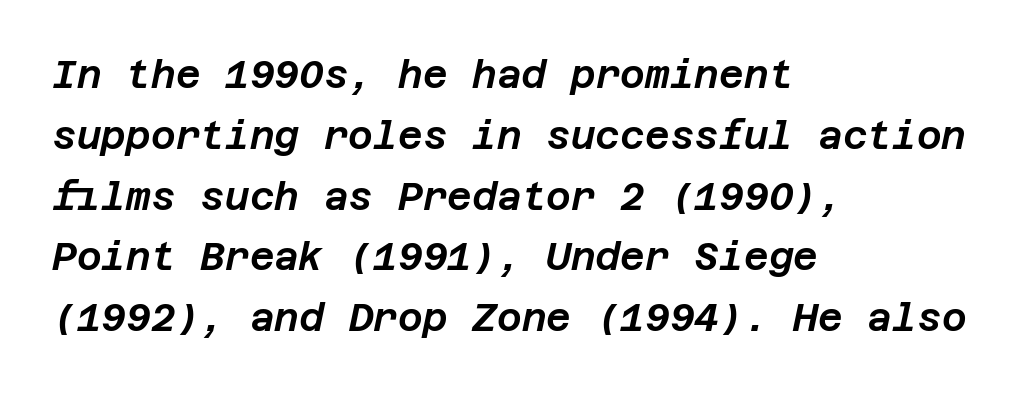
Typeset ragged right — the left edge is the straight one. The lettering tilts uniformly, giving the passage an italic look. The glyphs are unaccompanied by any horizontal stroke below them. The designer left line spacing at the default. The line texture is even and compact thanks to regular tracking.
